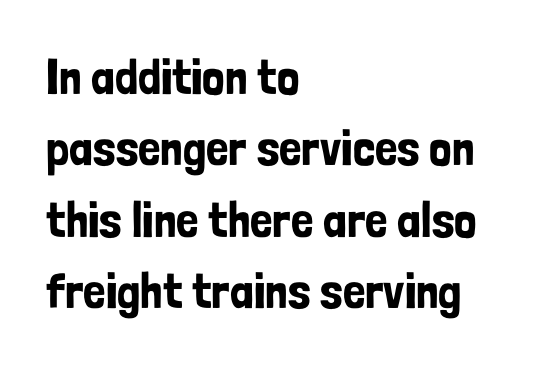
The type is set solid horizontally, with unmodified tracking. Stroke terminals: plain, sans-serif. The letters stand upright; this is a roman face. The lines are quadded left. Note the varied advance widths — an 'i' is clearly narrower than an 'm'.
